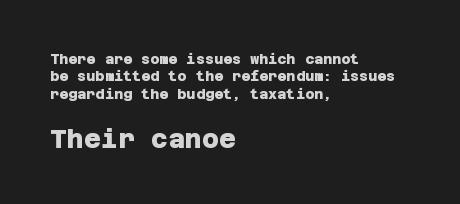
Unmarked baselines from the first word to the last. Notice how the passage keeps a crisp vertical edge on the left only. Short note: letters normally spaced. Summary of weight: heavy, a full bold.
